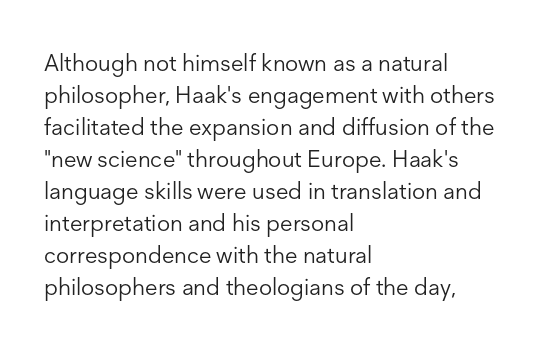
The image shows 23 px text type, upright; set left-aligned, normal line spacing (1.39x), normal letter spacing, not underlined.
